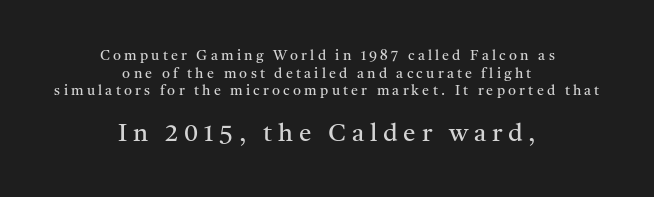
Q: Is the text bold? A: No.
Q: Is the text italic (slanted)? A: No, it is upright.
Q: Is the text underlined? A: No.
Q: How is the paragraph aligned? A: Centered.
Q: Is the spacing between letters normal or unusually wide? A: Unusually wide.
Q: Is the spacing between lines tight, normal or loose? A: Normal.
Q: Which block of text is set in a larger size, the first (top) or the second (bottom)? A: The second (bottom) one.
